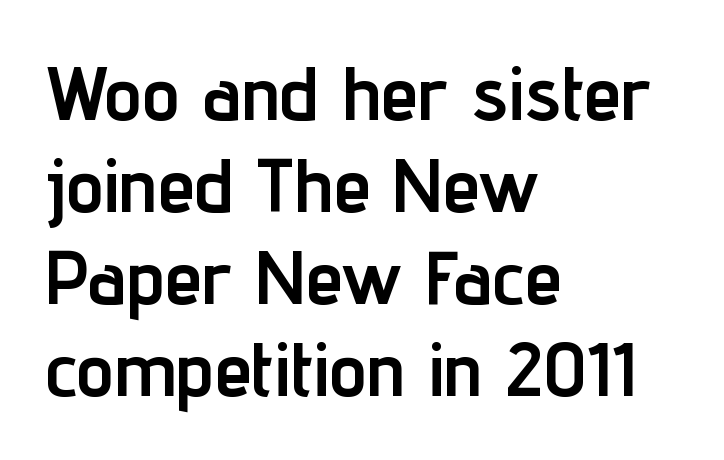
{"serif": "no", "italic": "no", "bold": "yes", "weight": "semibold", "width": "condensed", "stroke_contrast": "low", "x_height": "medium", "monospaced": "no", "underline": "no", "align": "left", "line_spacing_ratio": 1.21, "letter_spacing": "normal", "letter_spacing_em": 0.0, "glyph_px": 76}
